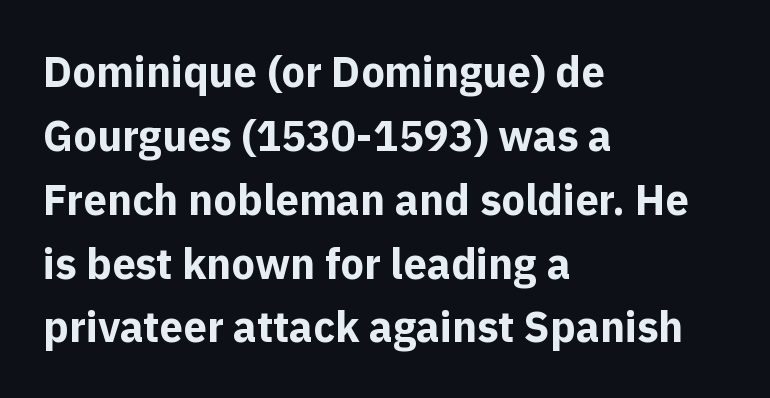
{"serif": "no", "italic": "no", "bold": "yes", "weight": "bold", "width": "normal", "x_height": "medium", "monospaced": "no", "underline": "no", "align": "left", "line_spacing": "normal", "line_spacing_ratio": 1.52, "letter_spacing": "normal", "letter_spacing_em": 0.0, "glyph_px": 42}
